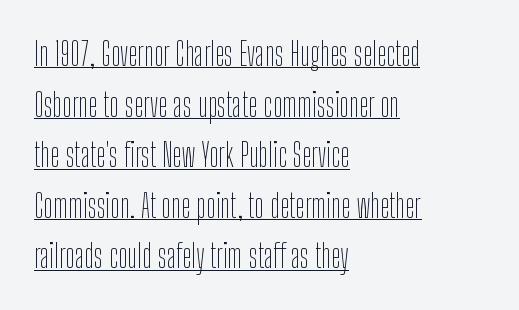
Q: Is the text bold? A: No.
Q: Is the text italic (slanted)? A: No, it is upright.
Q: Is the typeface a serif or a sans-serif typeface? A: Sans-serif.
Q: Is the text underlined? A: Yes.
Q: How is the paragraph aligned? A: Left-aligned.
Q: Is the spacing between letters normal or unusually wide? A: Normal.
Q: Is the spacing between lines tight, normal or loose? A: Normal.
Q: Width (condensed, normal, or wide)? A: Condensed.
Q: Stroke contrast? A: Low.
Q: x-height? A: Medium.
Q: Monospaced? A: No.
